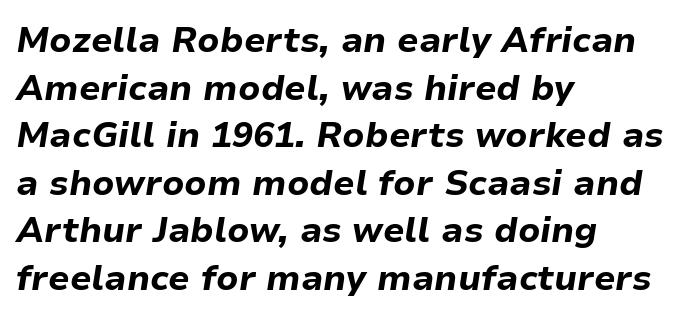
The image shows 35 px bold type, italic (leaning right); set left-aligned, normal line spacing (1.36x), normal letter spacing, not underlined; low stroke contrast and a medium x-height.
